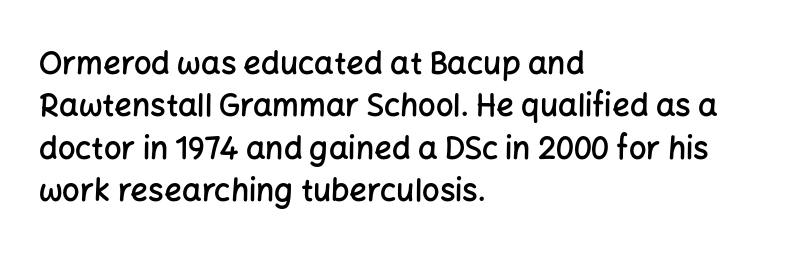
Q: Is the text bold? A: Semi-bold.
Q: Is the text italic (slanted)? A: No, it is upright.
Q: Is the typeface a serif or a sans-serif typeface? A: Sans-serif.
Q: Is the text underlined? A: No.
Q: How is the paragraph aligned? A: Left-aligned.
Q: Is the spacing between letters normal or unusually wide? A: Normal.
Q: Is the spacing between lines tight, normal or loose? A: Normal.
Q: Width (condensed, normal, or wide)? A: Normal.
Q: Stroke contrast? A: Low.
Q: x-height? A: Medium.
Q: Monospaced? A: No.
